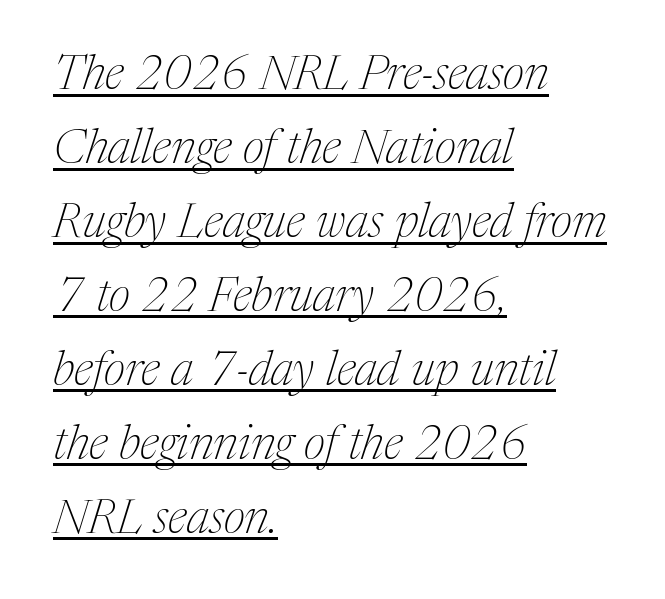
Leading matches the norm, producing a regular column. Italic? Definitely — the glyphs are oblique. These lines are set flush left with a ragged right edge. Has an underline been added? It has. Unbolded letterforms with no extra heft. Is this a fixed-width face? No — the glyphs have proportional, varying widths.
